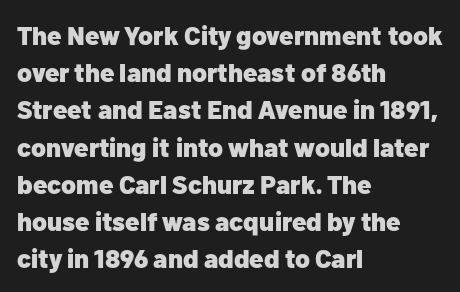
{"italic": "no", "bold": "yes", "underline": "no", "align": "left", "line_spacing": "normal", "line_spacing_ratio": 1.43, "letter_spacing": "normal", "letter_spacing_em": 0.0, "glyph_px": 26}
